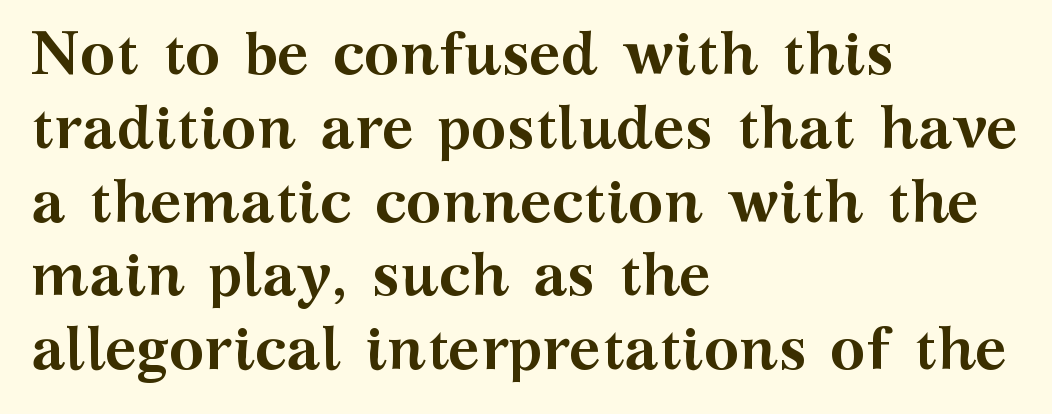
{"serif": "yes", "italic": "no", "bold": "yes", "weight": "semibold", "width": "wide", "stroke_contrast": "medium", "x_height": "medium", "monospaced": "no", "underline": "no", "align": "left", "line_spacing_ratio": 1.23, "letter_spacing": "normal", "letter_spacing_em": 0.0, "glyph_px": 60}
